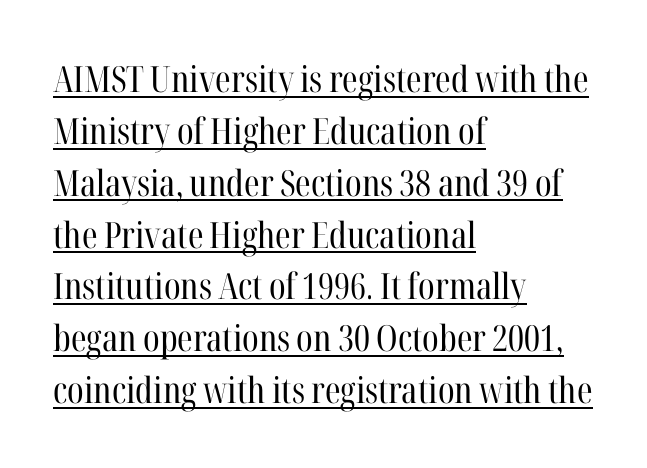
The image shows 36 px regular-weight, condensed serif type, upright; set left-aligned, normal line spacing (1.44x), normal letter spacing, underlined; high stroke contrast and a medium x-height.
